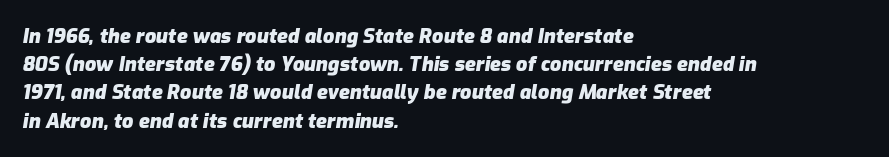
The image shows 20 px bold type, italic (leaning right); set left-aligned, normal line spacing (1.41x), normal letter spacing, not underlined.
